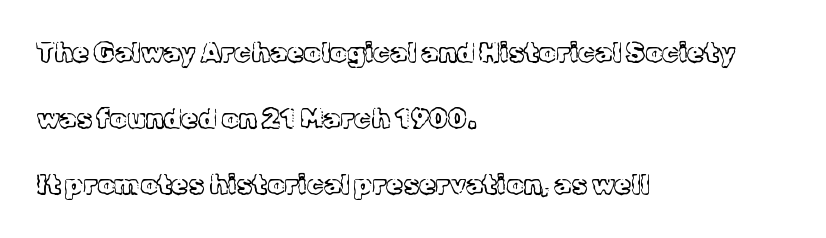
Leading: increased. This is not heavy type; no bold has been used. Typeset ragged right — the left edge is the straight one. Posture: upright roman.
